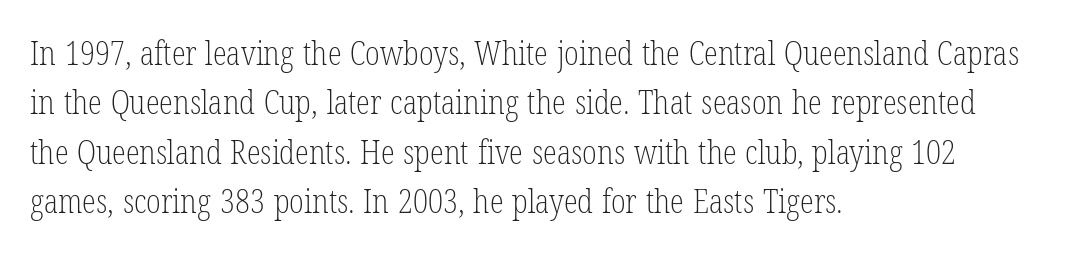
Q: Is the text bold? A: No.
Q: Is the text italic (slanted)? A: No, it is upright.
Q: Is the typeface a serif or a sans-serif typeface? A: Serif.
Q: Is the text underlined? A: No.
Q: How is the paragraph aligned? A: Left-aligned.
Q: Is the spacing between letters normal or unusually wide? A: Normal.
Q: Is the spacing between lines tight, normal or loose? A: Normal.
Q: Width (condensed, normal, or wide)? A: Condensed.
Q: Stroke contrast? A: Low.
Q: x-height? A: Medium.
Q: Monospaced? A: No.
